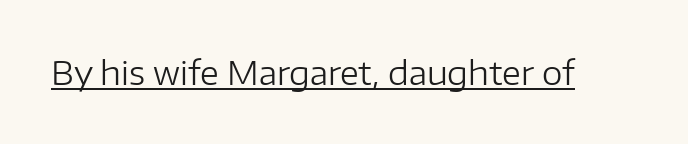
{"serif": "no", "italic": "no", "bold": "no", "weight": "regular", "width": "normal", "stroke_contrast": "low", "x_height": "medium", "monospaced": "no", "underline": "yes", "letter_spacing": "normal", "letter_spacing_em": 0.0, "glyph_px": 33}
